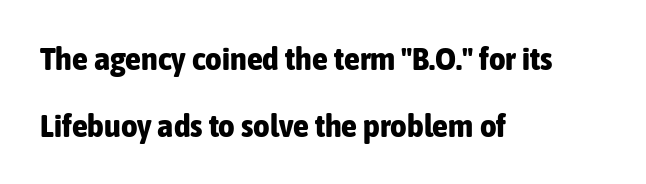
Q: Is the text bold? A: Yes.
Q: Is the text italic (slanted)? A: No, it is upright.
Q: Is the typeface a serif or a sans-serif typeface? A: Sans-serif.
Q: Is the text underlined? A: No.
Q: How is the paragraph aligned? A: Left-aligned.
Q: Is the spacing between letters normal or unusually wide? A: Normal.
Q: Is the spacing between lines tight, normal or loose? A: Loose.
Q: Width (condensed, normal, or wide)? A: Condensed.
Q: Stroke contrast? A: Low.
Q: x-height? A: Medium.
Q: Monospaced? A: No.
